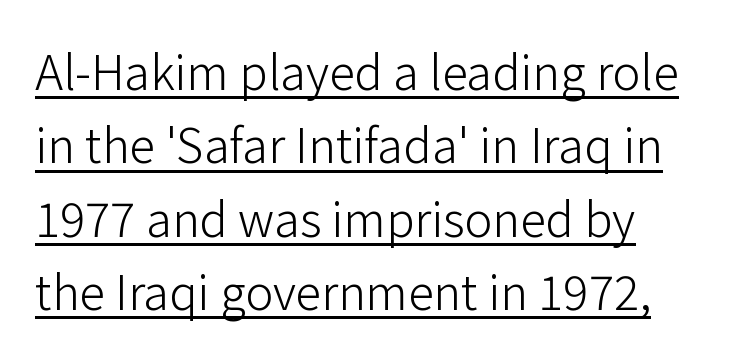
The line texture is even and compact thanks to regular tracking. A typesetter would call this leading conventional body-copy spacing. Is the type heavy? It reads as light-to-regular instead. The lettering holds an erect, upright posture throughout. The passage shown is typeset with a sans-serif family.
